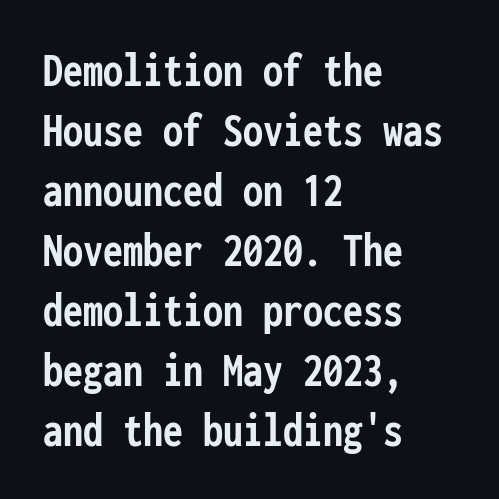
{"serif": "no", "italic": "no", "bold": "yes", "weight": "semibold", "width": "condensed", "stroke_contrast": "low", "x_height": "medium", "monospaced": "yes", "underline": "no", "align": "left", "line_spacing_ratio": 1.2, "letter_spacing": "normal", "letter_spacing_em": 0.0, "glyph_px": 50}
